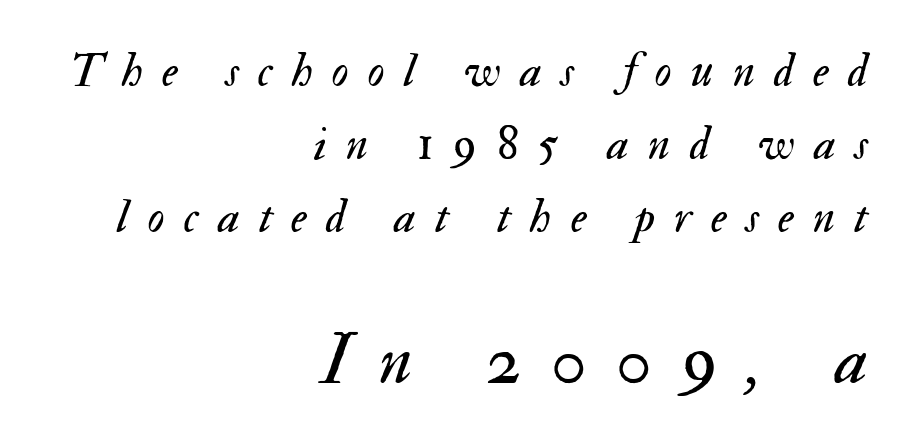
This rendering uses right alignment, leaving the left contour irregular. The block sitting lower on the canvas is the one with enlarged characters. No chunkiness to these letters — they're not bold. Does the leading feel generous? No, just average. Here the designer chose a conventional face with non-uniform glyph widths. Just letters on the line, the space beneath them empty.
